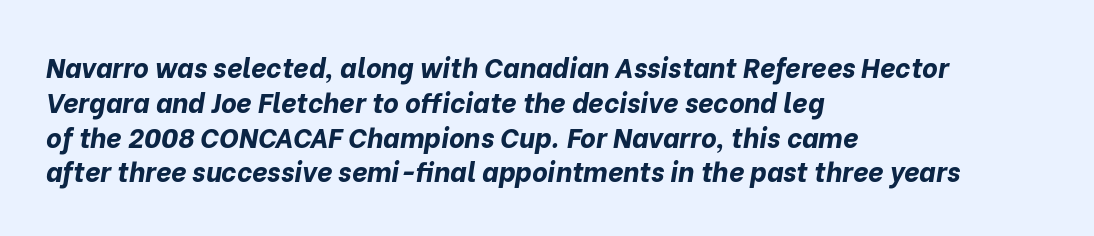
The image shows 27 px bold type, italic (leaning right); set left-aligned, normal line spacing (1.29x), normal letter spacing, not underlined.
